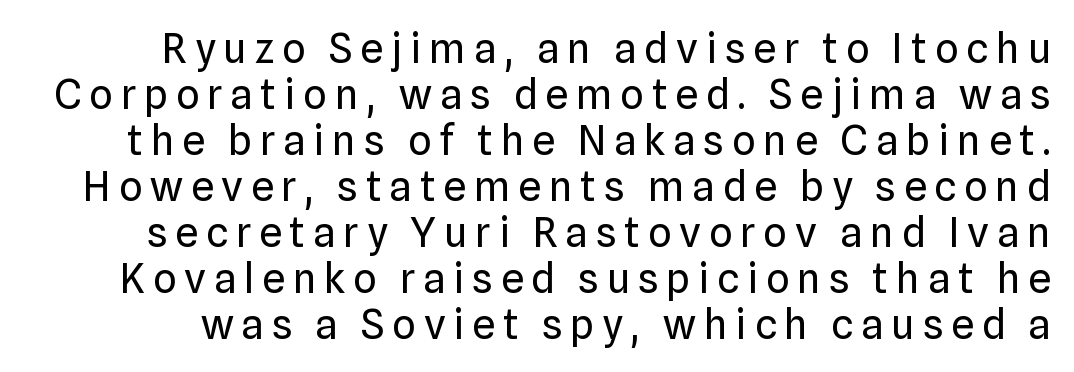
You could barely slide anything between these rows. Note the varied advance widths — an 'i' is clearly narrower than an 'm'. What kind of face is this? One without serifs — a sans. Italic: no, the glyphs are upright roman. Is the stroke heavy? The answer is a plain regular-or-lighter.
